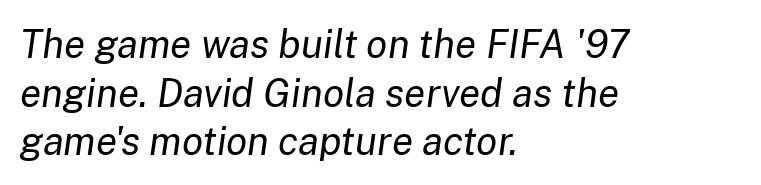
Compared with a centered layout, this one pins lines to the left instead. If you measured baseline to baseline, you'd find a middling distance. The passage shown is typed in a proportional face where columns would drift. Yep, that's italic — everything's leaning. A clean baseline with only descenders dipping below it.
